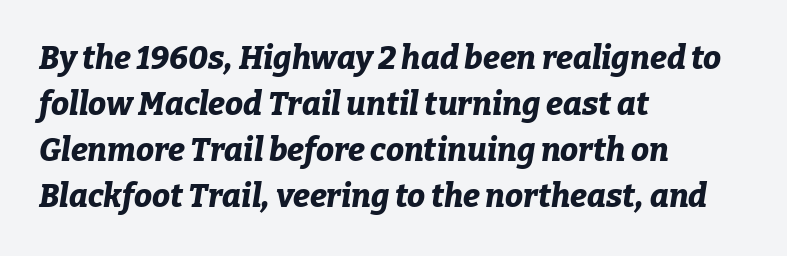
{"italic": "yes", "lean": "right", "slant_degrees": 9, "bold": "yes", "weight": "bold", "width": "normal", "stroke_contrast": "low", "x_height": "medium", "monospaced": "no", "underline": "no", "align": "left", "line_spacing": "normal", "line_spacing_ratio": 1.44, "letter_spacing": "normal", "letter_spacing_em": 0.0, "glyph_px": 32}
